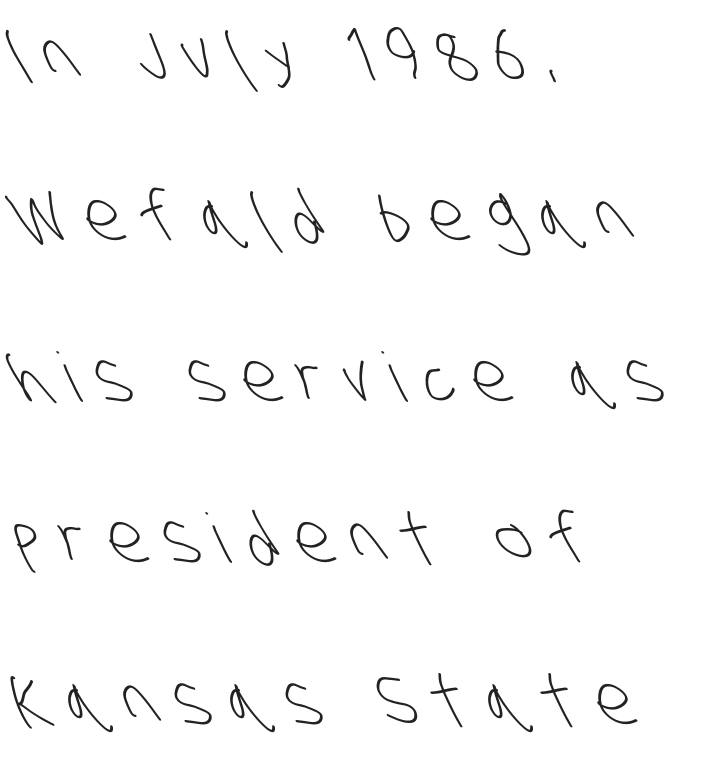
{"serif": "no", "bold": "no", "weight": "light", "width": "condensed", "stroke_contrast": "low", "x_height": "large", "monospaced": "no", "underline": "no", "align": "left", "line_spacing": "loose", "line_spacing_ratio": 2.37, "letter_spacing": "wide", "letter_spacing_em": 0.28, "glyph_px": 68}
